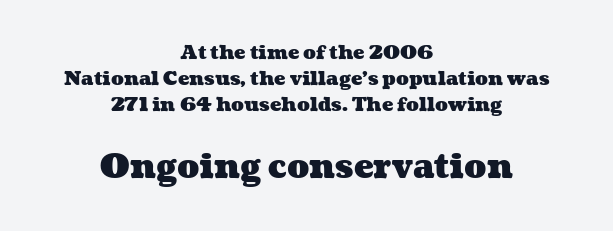
Q: Is the text bold? A: Yes.
Q: Is the text underlined? A: No.
Q: How is the paragraph aligned? A: Centered.
Q: Is the spacing between letters normal or unusually wide? A: Normal.
Q: Is the spacing between lines tight, normal or loose? A: Normal.
Q: Which block of text is set in a larger size, the first (top) or the second (bottom)? A: The second (bottom) one.
Q: Width (condensed, normal, or wide)? A: Wide.
Q: Stroke contrast? A: Medium.
Q: x-height? A: Medium.
Q: Monospaced? A: No.
